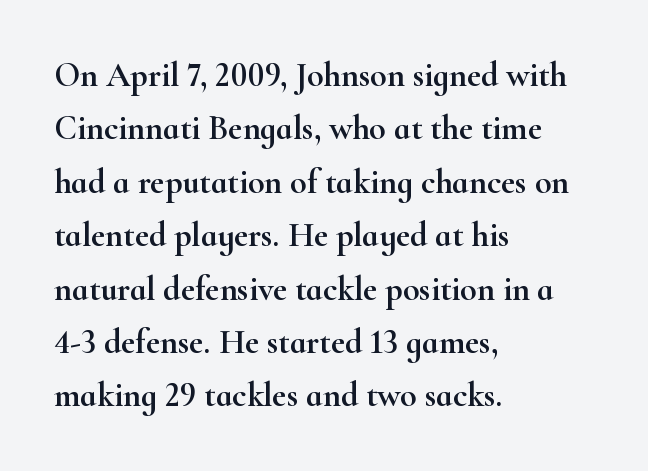
{"serif": "yes", "italic": "no", "width": "wide", "stroke_contrast": "high", "x_height": "small", "monospaced": "no", "underline": "no", "align": "left", "line_spacing": "normal", "line_spacing_ratio": 1.57, "letter_spacing": "normal", "letter_spacing_em": 0.0, "glyph_px": 34}
